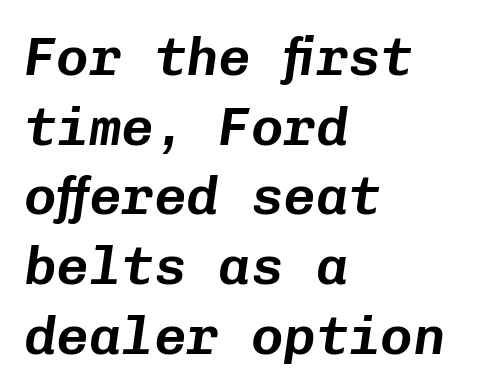
{"italic": "yes", "lean": "right", "slant_degrees": 8, "width": "normal", "stroke_contrast": "low", "x_height": "medium", "monospaced": "yes", "underline": "no", "align": "left", "line_spacing": "normal", "line_spacing_ratio": 1.29, "letter_spacing": "normal", "letter_spacing_em": 0.0, "glyph_px": 54}
